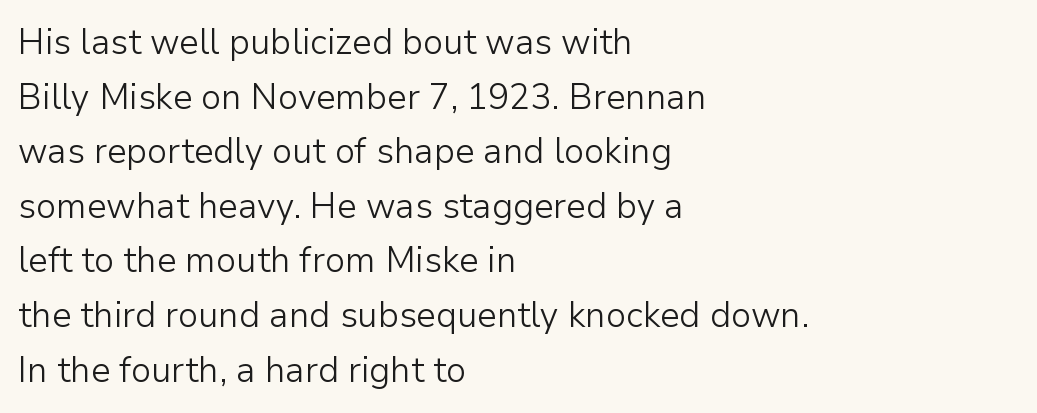
The image shows 35 px light sans-serif type, upright; set left-aligned, normal line spacing (1.56x), normal letter spacing, not underlined; low stroke contrast and a medium x-height.
